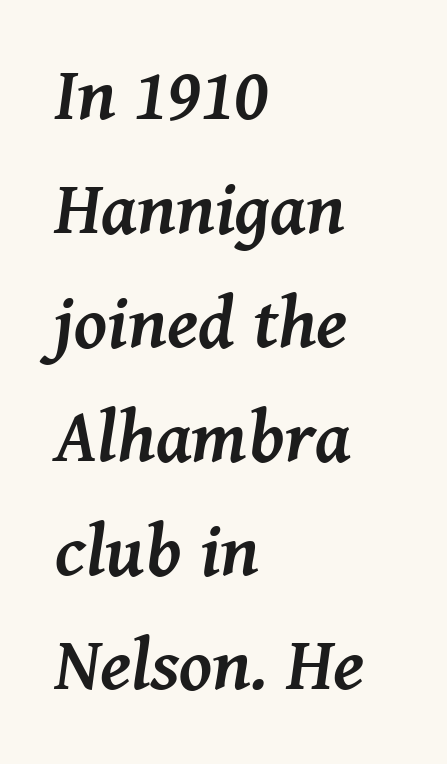
The rows are spaced the way most documents space them. Think of a printed novel: that variable character pitch is what you see here. The font family rendered here belongs to the serif group. These words are printed bold, with thick strokes throughout. Short note: letters normally spaced.
